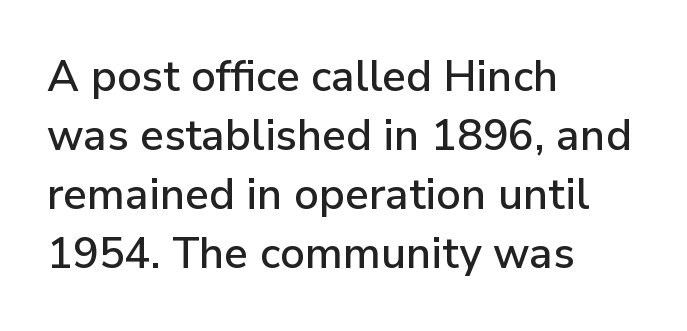
The image shows 43 px sans-serif type, upright; set left-aligned, normal line spacing (1.37x), normal letter spacing, not underlined; low stroke contrast and a medium x-height.
